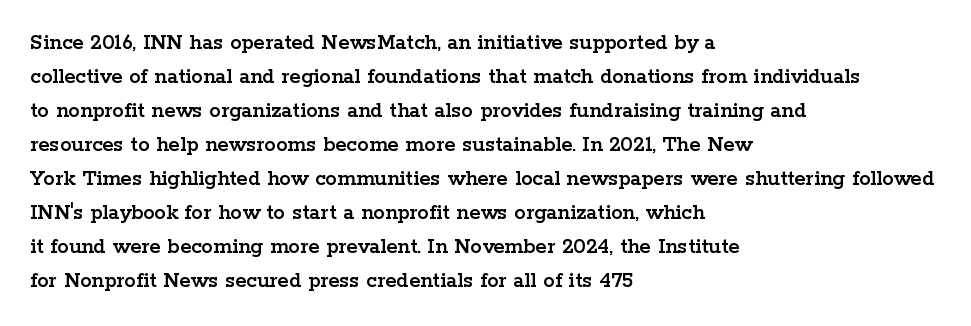
Q: Is the text italic (slanted)? A: No, it is upright.
Q: Is the text underlined? A: No.
Q: How is the paragraph aligned? A: Left-aligned.
Q: Is the spacing between letters normal or unusually wide? A: Normal.
Q: Is the spacing between lines tight, normal or loose? A: Normal.
